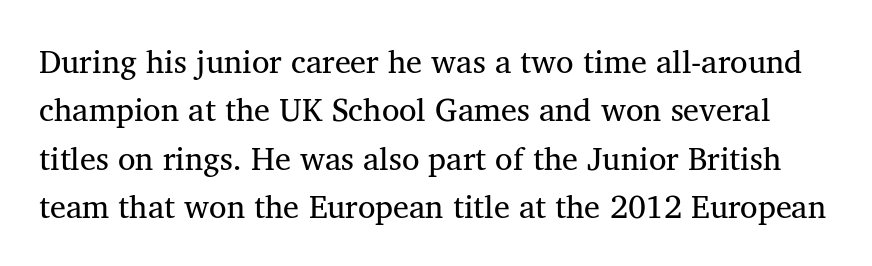
Think of a printed novel: that variable character pitch is what you see here. Baseline-to-baseline distance is the conventional proportion of letter height. Is this a heavy cut? Hardly; it is regular or lighter. The face used here is seriffed, in the tradition of book romans.
